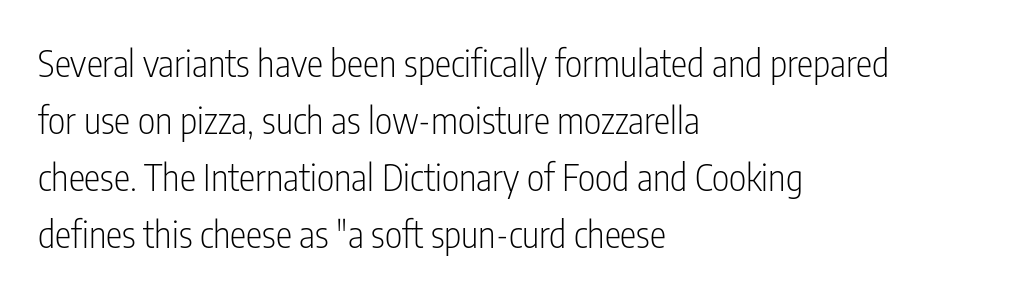
The image shows 37 px light, condensed sans-serif type, upright; set left-aligned, normal line spacing (1.54x), normal letter spacing, not underlined; low stroke contrast and a medium x-height.
